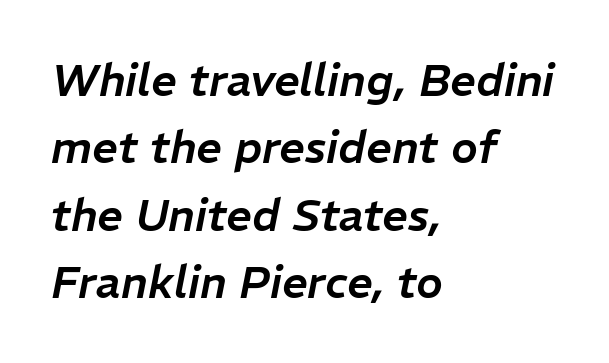
{"italic": "yes", "lean": "right", "slant_degrees": 11, "width": "normal", "stroke_contrast": "low", "x_height": "medium", "monospaced": "no", "underline": "no", "align": "left", "line_spacing": "normal", "line_spacing_ratio": 1.5, "letter_spacing": "normal", "letter_spacing_em": 0.0, "glyph_px": 45}
